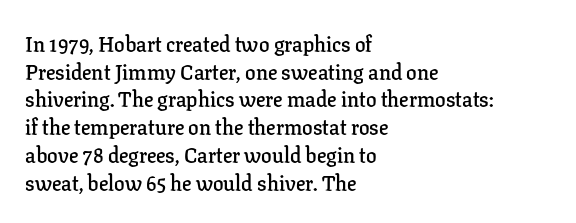
These words are printed semibold, heavier than regular yet not bold. Does the lettering tilt? It doesn't — this is upright. The area under the type is left untouched. Alignment: flush left.
